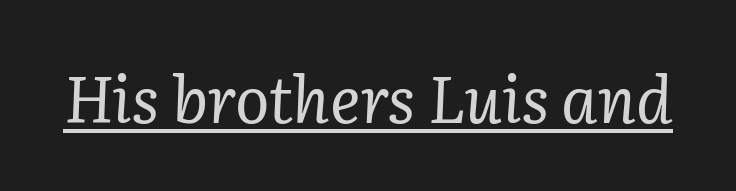
{"serif": "yes", "italic": "yes", "lean": "right", "slant_degrees": 2, "bold": "no", "weight": "regular", "width": "normal", "stroke_contrast": "low", "x_height": "medium", "monospaced": "no", "underline": "yes", "letter_spacing": "normal", "letter_spacing_em": 0.0, "glyph_px": 64}
